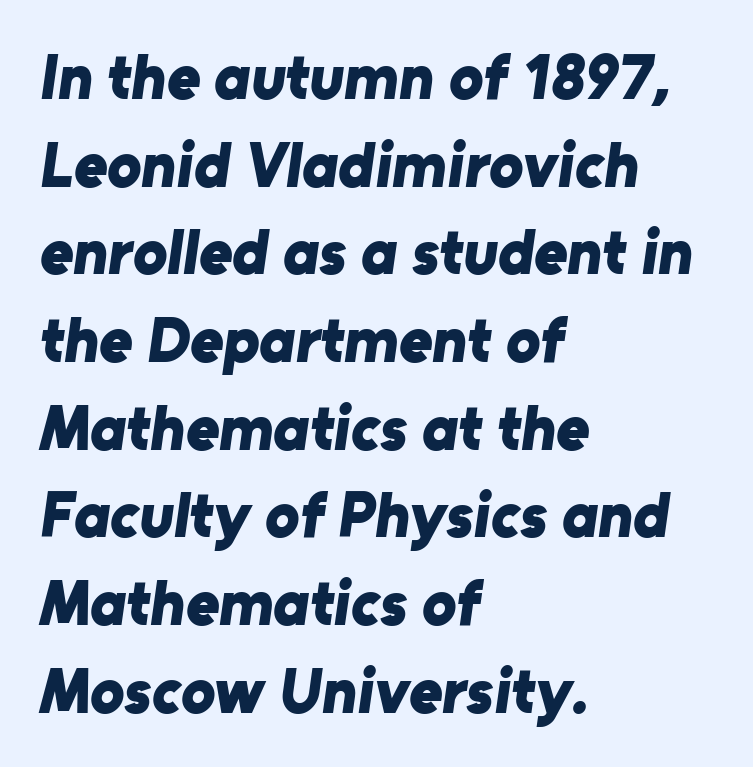
The image shows 64 px bold sans-serif type; set left-aligned, normal line spacing (1.37x), normal letter spacing, not underlined; low stroke contrast and a medium x-height.
